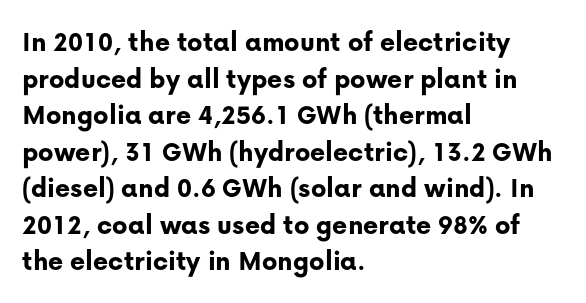
Q: Is the text bold? A: Yes.
Q: Is the text italic (slanted)? A: No, it is upright.
Q: Is the typeface a serif or a sans-serif typeface? A: Sans-serif.
Q: Is the text underlined? A: No.
Q: How is the paragraph aligned? A: Left-aligned.
Q: Is the spacing between letters normal or unusually wide? A: Normal.
Q: Is the spacing between lines tight, normal or loose? A: Normal.
Q: Width (condensed, normal, or wide)? A: Normal.
Q: Stroke contrast? A: Low.
Q: x-height? A: Medium.
Q: Monospaced? A: No.
